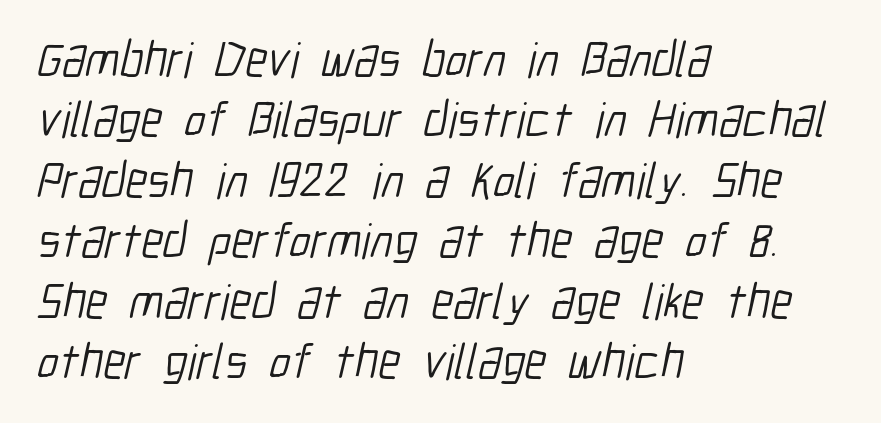
The designer went with a sans here, leaving each stem footless. Glance below the letters and you will spot only blank space. If you drew a ruler down the left edge, every line would touch it. No extra tracking has been applied to these lines. The strokes are not fattened; the text isn't bold.
